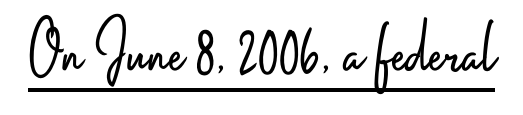
The image shows 78 px light, condensed sans-serif type; set normal letter spacing, underlined; low stroke contrast and a small x-height.
